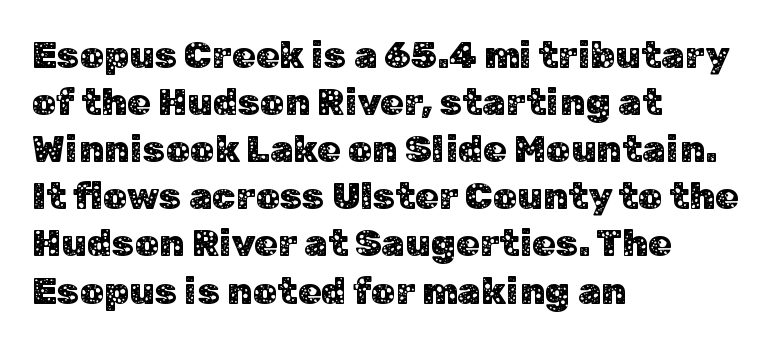
Q: Is the text italic (slanted)? A: No, it is upright.
Q: Is the typeface a serif or a sans-serif typeface? A: Sans-serif.
Q: Is the text underlined? A: No.
Q: How is the paragraph aligned? A: Left-aligned.
Q: Is the spacing between letters normal or unusually wide? A: Normal.
Q: Width (condensed, normal, or wide)? A: Normal.
Q: Stroke contrast? A: Low.
Q: x-height? A: Medium.
Q: Monospaced? A: No.
